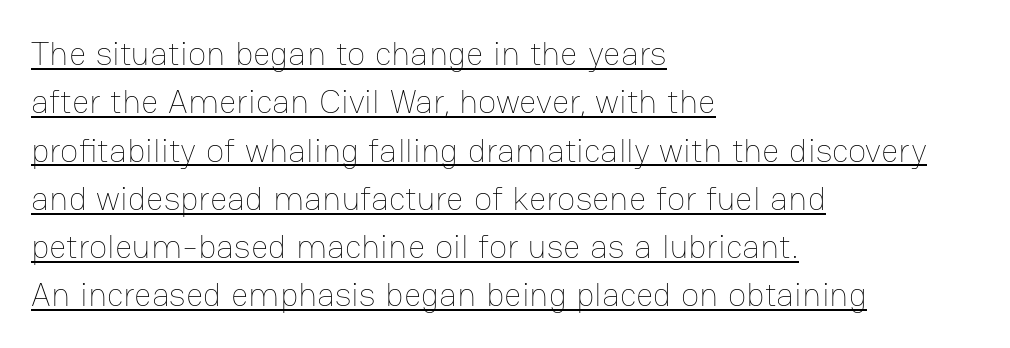
In terms of posture, this sample is upright. This is not heavy type; no bold has been used. Look at the tracking — it's just the regular setting, nothing added. These lines are set flush left with a ragged right edge. The designer left line spacing at the default.
